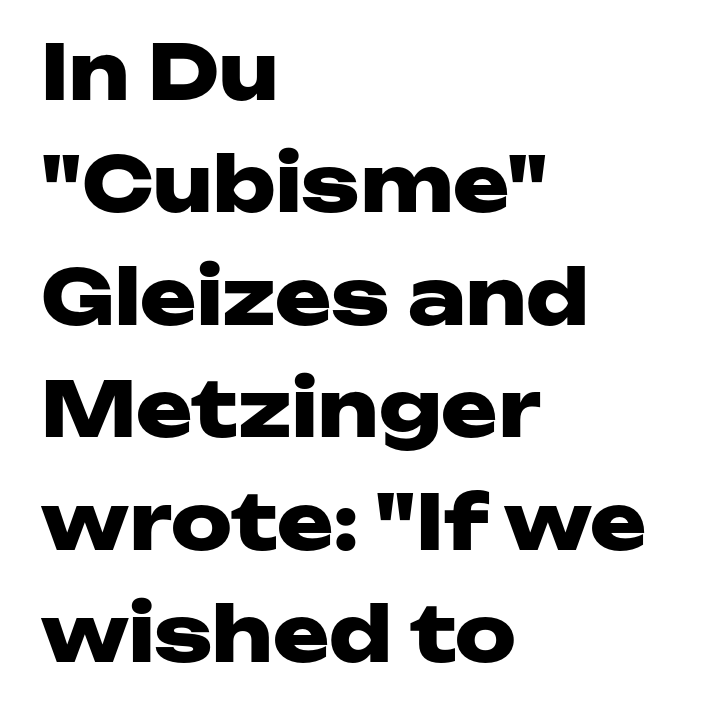
Notice how thick the strokes are: this is what a full bold looks like. Style check: upright. Words float on clear page, feet unadorned. The setting favours the left margin, as ordinary paragraphs usually do. Compared with typical body copy, the letter spacing here is the same.
